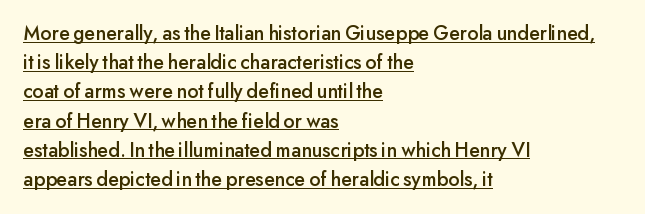
{"italic": "no", "underline": "yes", "align": "left", "line_spacing": "normal", "line_spacing_ratio": 1.39, "letter_spacing": "normal", "letter_spacing_em": 0.0, "glyph_px": 21}
